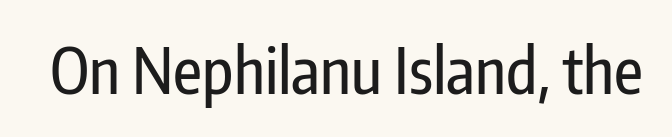
Q: Is the text italic (slanted)? A: No, it is upright.
Q: Is the typeface a serif or a sans-serif typeface? A: Sans-serif.
Q: Is the text underlined? A: No.
Q: Is the spacing between letters normal or unusually wide? A: Normal.
Q: Width (condensed, normal, or wide)? A: Condensed.
Q: Stroke contrast? A: Low.
Q: x-height? A: Medium.
Q: Monospaced? A: No.
